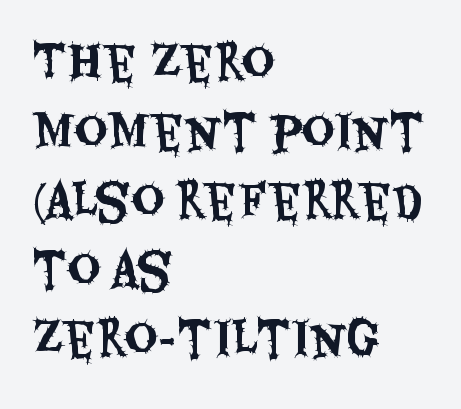
The face used here is a sans, in the tradition of grotesques and geometrics. You can tell it's not italic because the verticals are truly vertical. Characters follow at the spacing the type designer built in. Has an underline been added? It has not. Proportional: the letters do not fall into vertical columns. Reading down the block, your eye returns to a fixed left position each line.
